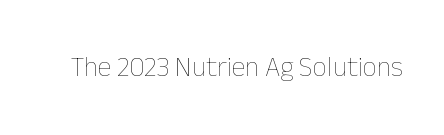
The font sits on the lighter half of the weight spectrum, regular included. The letters sit at their default tracking, neither squeezed nor spread. Think of a printed novel: that variable character pitch is what you see here. The string is rendered with underlining switched off.
